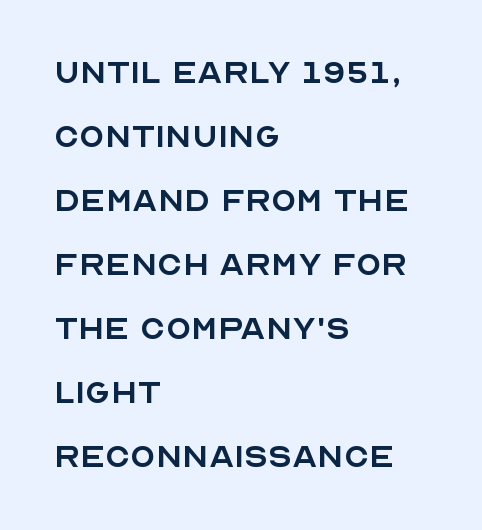
The gap between lines stays unmarked. Each line starts at the same left margin while the right side varies. The axis of the letterforms is exactly vertical. The letters sit at their default tracking, neither squeezed nor spread.
